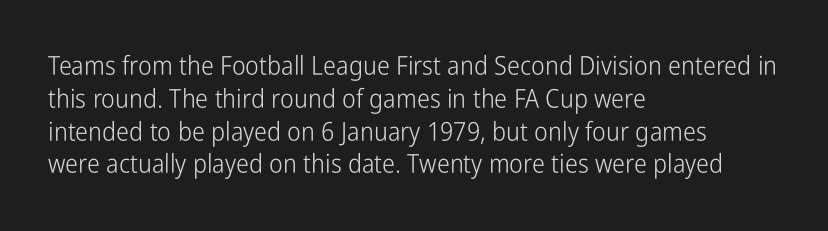
{"italic": "no", "bold": "no", "underline": "no", "align": "left", "line_spacing": "normal", "line_spacing_ratio": 1.26, "letter_spacing": "normal", "letter_spacing_em": 0.0, "glyph_px": 26}
